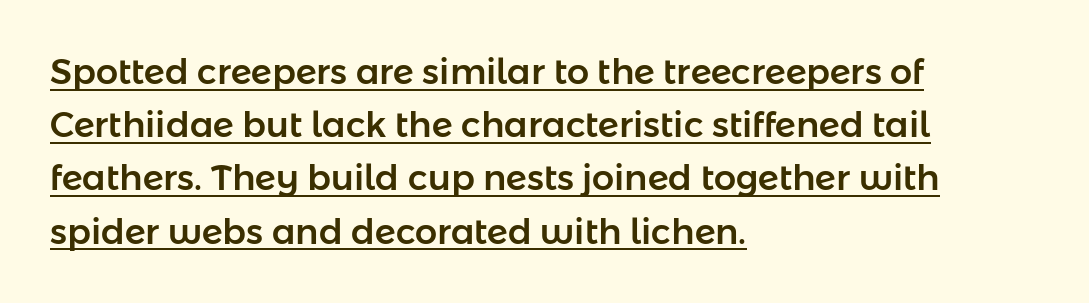
Q: Is the text italic (slanted)? A: No, it is upright.
Q: Is the typeface a serif or a sans-serif typeface? A: Sans-serif.
Q: Is the text underlined? A: Yes.
Q: How is the paragraph aligned? A: Left-aligned.
Q: Is the spacing between letters normal or unusually wide? A: Normal.
Q: Is the spacing between lines tight, normal or loose? A: Normal.
Q: Width (condensed, normal, or wide)? A: Normal.
Q: Stroke contrast? A: Low.
Q: x-height? A: Medium.
Q: Monospaced? A: No.
